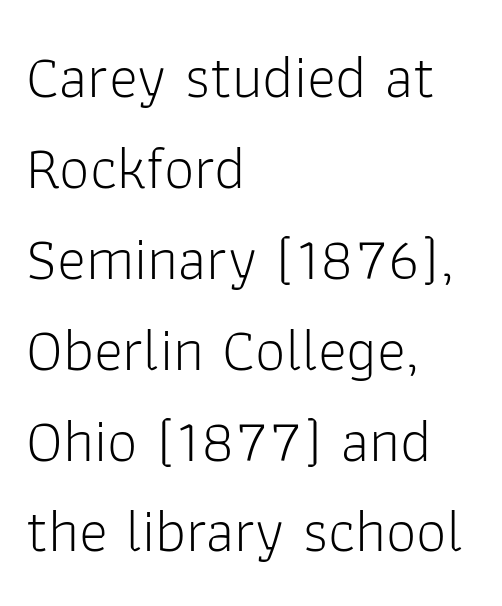
Look at the tracking — it's just the regular setting, nothing added. No letter is thick-stroked: the sample isn't bold. Characters remain perfectly vertical along every line. This block has exactly the height ordinary leading produces. Note the varied advance widths — an 'i' is clearly narrower than an 'm'.
